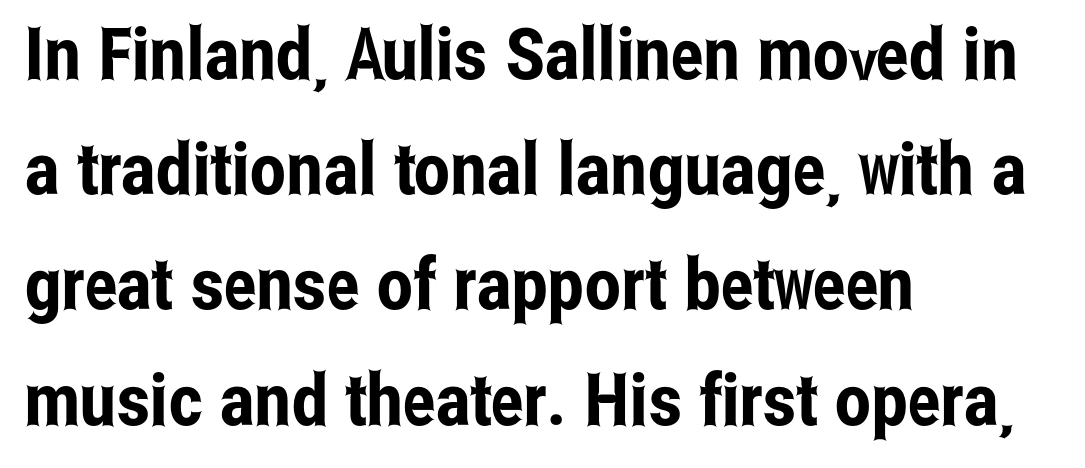
Is there any slant? The stems are plumb. A student would call this left alignment; a typographer would say flush left, rag right. The face used here is rendered with its standard letterfit. Character widths vary here, with narrow letters taking less room than wide ones.
